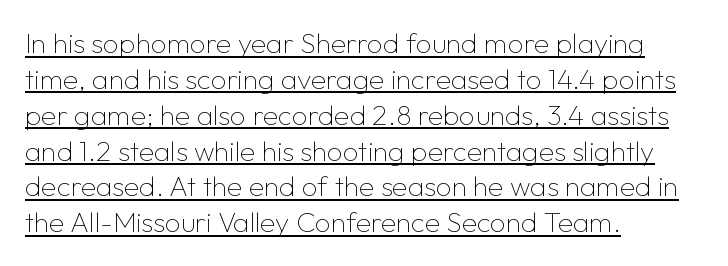
{"serif": "no", "italic": "no", "bold": "no", "weight": "thin", "width": "normal", "stroke_contrast": "low", "x_height": "medium", "monospaced": "no", "underline": "yes", "align": "left", "line_spacing": "normal", "line_spacing_ratio": 1.28, "letter_spacing": "normal", "letter_spacing_em": 0.0, "glyph_px": 28}
